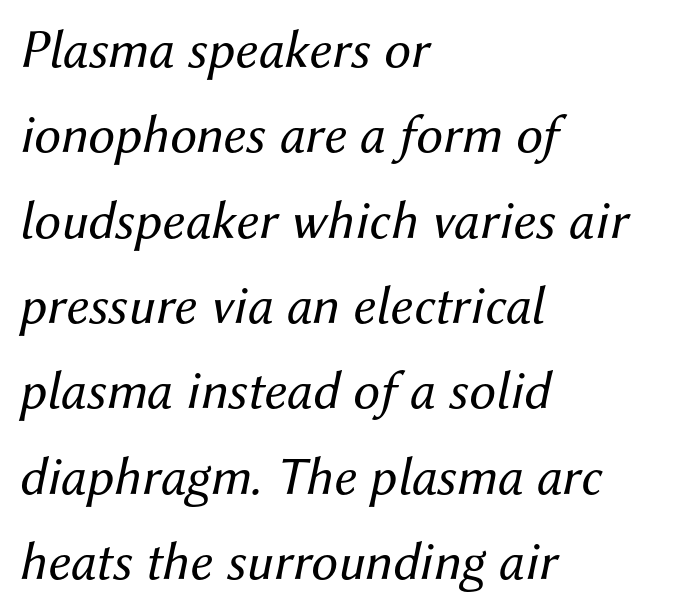
{"italic": "yes", "lean": "right", "slant_degrees": 12, "bold": "no", "weight": "regular", "width": "normal", "stroke_contrast": "medium", "x_height": "medium", "monospaced": "no", "underline": "no", "align": "left", "line_spacing": "normal", "line_spacing_ratio": 1.58, "letter_spacing": "normal", "letter_spacing_em": 0.0, "glyph_px": 54}
